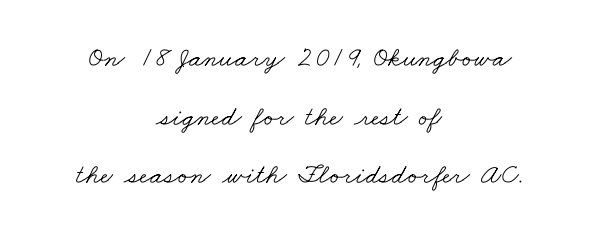
The image shows 28 px light, wide serif type; set centered, loose line spacing (2.09x), normal letter spacing, not underlined; low stroke contrast and a small x-height.
